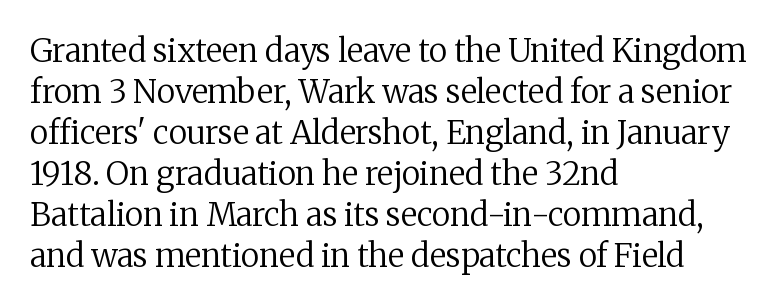
A normal amount of white space separates one row of letters from the next. You could not count columns in this text — the font is proportionally spaced. The passage shown is not bold in any degree. Default kerning and tracking; the words read as compact shapes. Look at the bottom of the vertical strokes: they flare into serifs here. Unmarked baselines from the first word to the last.
